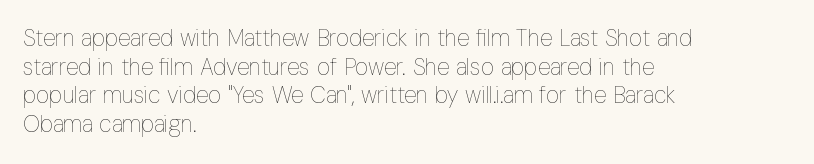
The lines sit at an ordinary, default distance from one another. The text block is weighted toward the left margin, trailing off unevenly rightward. Tracking value appears to be zero — textbook default spacing. Has an underline been added? It has not. Stroke mass is kept to a normal reading level or below.
